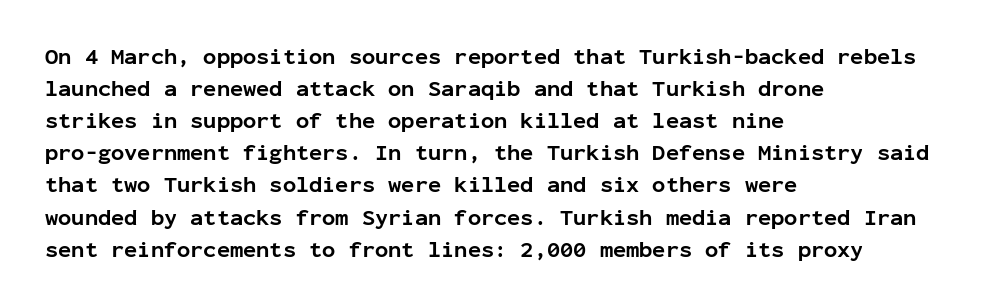
The image shows 22 px bold type, upright; set left-aligned, normal line spacing (1.46x), normal letter spacing, not underlined.
